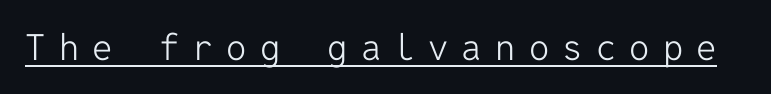
Q: Is the text bold? A: No.
Q: Is the text italic (slanted)? A: No, it is upright.
Q: Is the typeface a serif or a sans-serif typeface? A: Sans-serif.
Q: Is the text underlined? A: Yes.
Q: Is the spacing between letters normal or unusually wide? A: Unusually wide.
Q: Width (condensed, normal, or wide)? A: Normal.
Q: Stroke contrast? A: Low.
Q: x-height? A: Medium.
Q: Monospaced? A: Yes.
